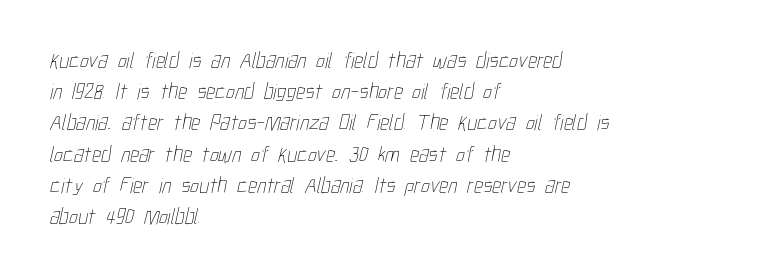
Q: Is the text bold? A: No.
Q: Is the text underlined? A: No.
Q: How is the paragraph aligned? A: Left-aligned.
Q: Is the spacing between letters normal or unusually wide? A: Normal.
Q: Is the spacing between lines tight, normal or loose? A: Normal.
